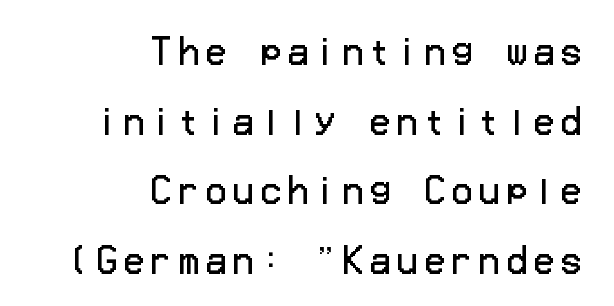
The foot of each line stays bare and open. Loosely led — the rows are spread out. Stems here are at most as thick as an everyday book face. Is the block centered? No — it sits flush against the right margin. The letters stand straight up with perfectly vertical stems. Font category for this specimen: sans-serif.
